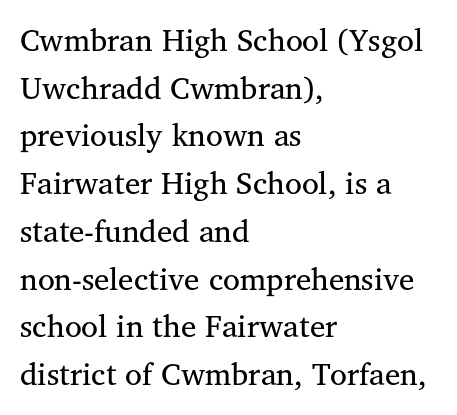
The image shows 31 px regular-weight serif type, upright; set left-aligned, normal line spacing (1.54x), normal letter spacing, not underlined; medium stroke contrast and a medium x-height.
